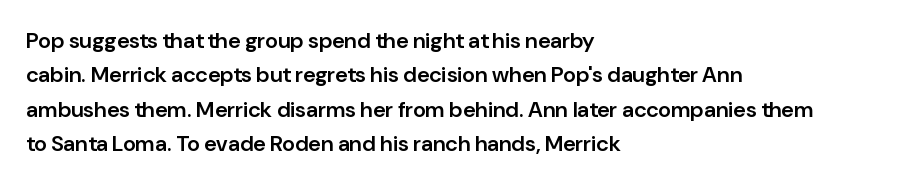
{"italic": "no", "bold": "semi", "underline": "no", "align": "left", "line_spacing": "normal", "line_spacing_ratio": 1.56, "letter_spacing": "normal", "letter_spacing_em": 0.0, "glyph_px": 22}
